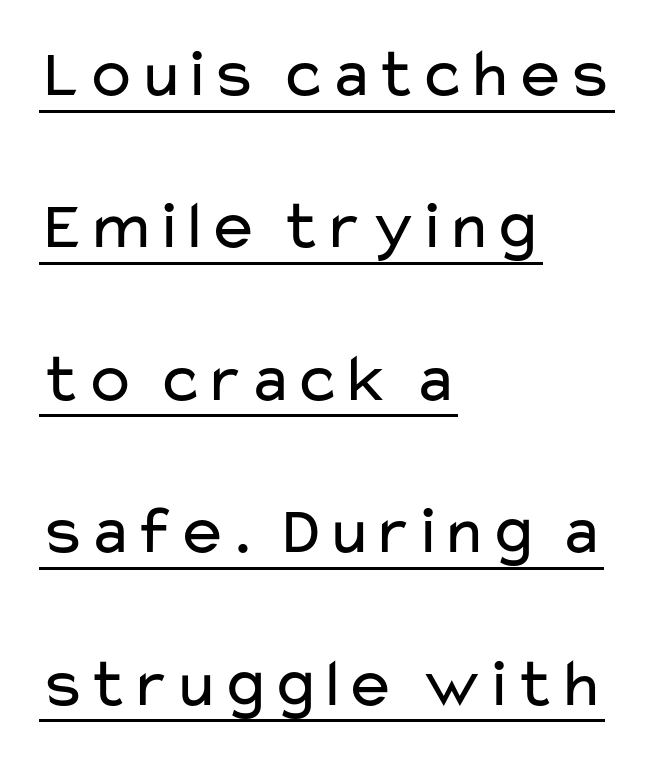
Q: Is the text bold? A: No.
Q: Is the text italic (slanted)? A: No, it is upright.
Q: Is the typeface a serif or a sans-serif typeface? A: Sans-serif.
Q: Is the text underlined? A: Yes.
Q: How is the paragraph aligned? A: Left-aligned.
Q: Is the spacing between letters normal or unusually wide? A: Normal.
Q: Is the spacing between lines tight, normal or loose? A: Loose.
Q: Width (condensed, normal, or wide)? A: Wide.
Q: Stroke contrast? A: Low.
Q: x-height? A: Medium.
Q: Monospaced? A: No.
